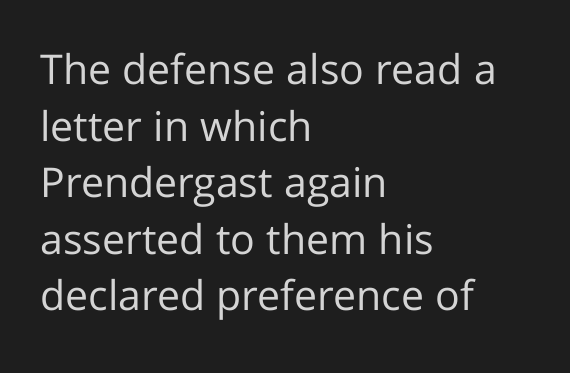
The image shows 41 px regular-weight sans-serif type, upright; set left-aligned, normal line spacing (1.38x), normal letter spacing, not underlined; low stroke contrast and a medium x-height.
